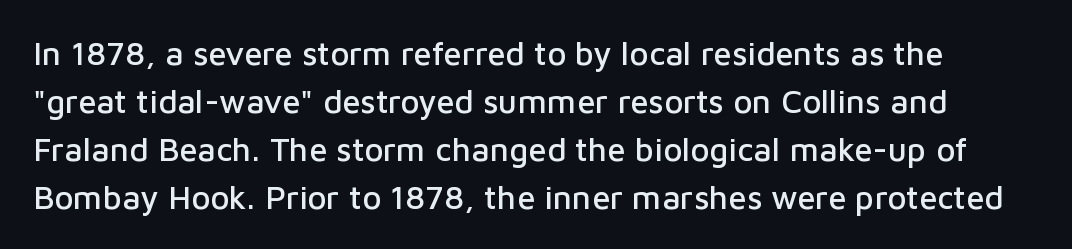
The image shows 33 px sans-serif type, upright; set normal line spacing (1.45x), normal letter spacing, not underlined; low stroke contrast and a medium x-height.
